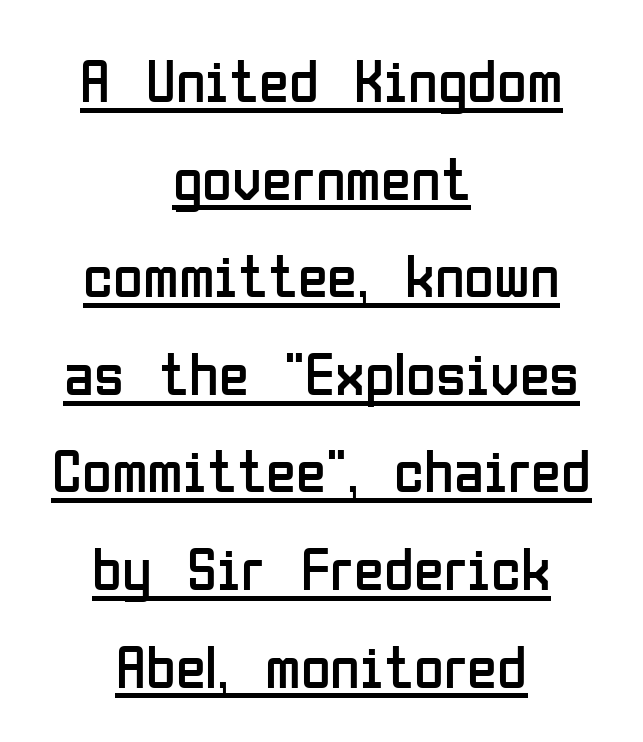
I'd call this a sans setting — the letters go barefoot. Think of a printed novel: that variable character pitch is what you see here. Whoever set this chose a conventional vertical rhythm. Where is the straight margin? There isn't one; the lines are centered.
